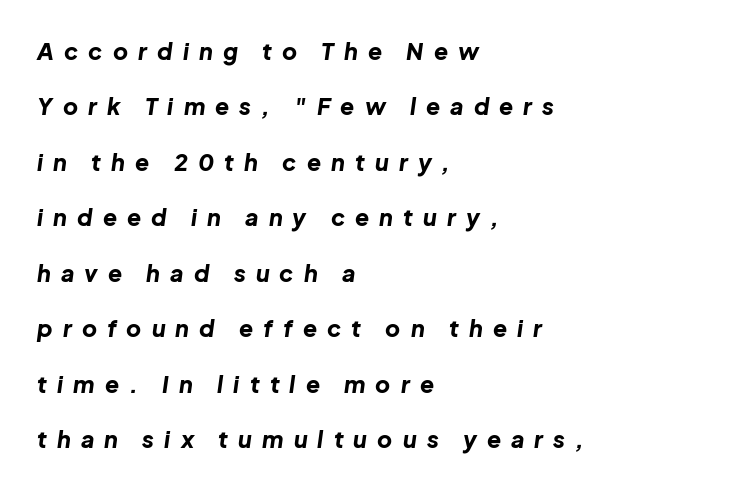
Q: Is the text bold? A: Yes.
Q: Is the text italic (slanted)? A: Yes, it leans right by about 8 degrees.
Q: Is the text underlined? A: No.
Q: How is the paragraph aligned? A: Left-aligned.
Q: Is the spacing between letters normal or unusually wide? A: Unusually wide.
Q: Is the spacing between lines tight, normal or loose? A: Loose.
